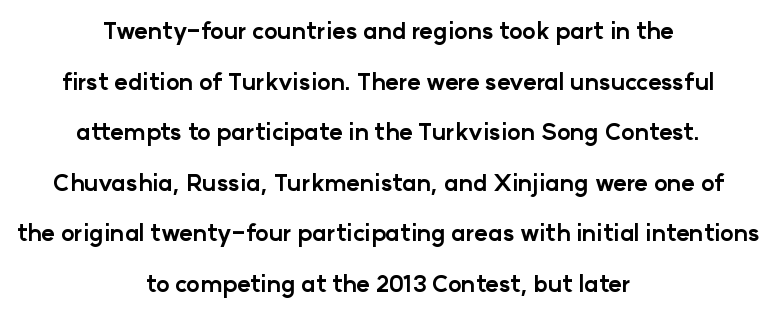
{"italic": "no", "bold": "yes", "underline": "no", "align": "center", "line_spacing": "loose", "line_spacing_ratio": 2.2, "letter_spacing": "normal", "letter_spacing_em": 0.0, "glyph_px": 23}
